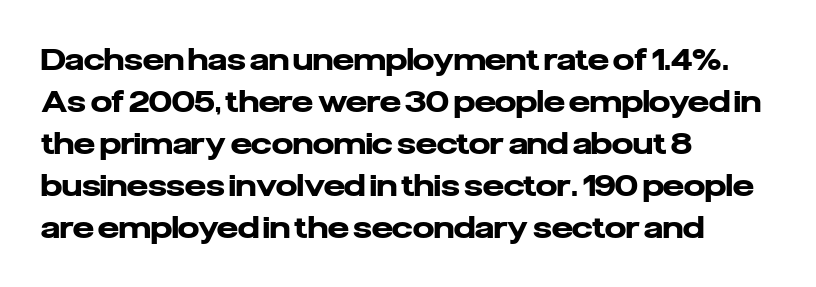
The image shows 30 px heavy sans-serif type, upright; set left-aligned, normal line spacing (1.4x), normal letter spacing, not underlined; low stroke contrast and a medium x-height.
